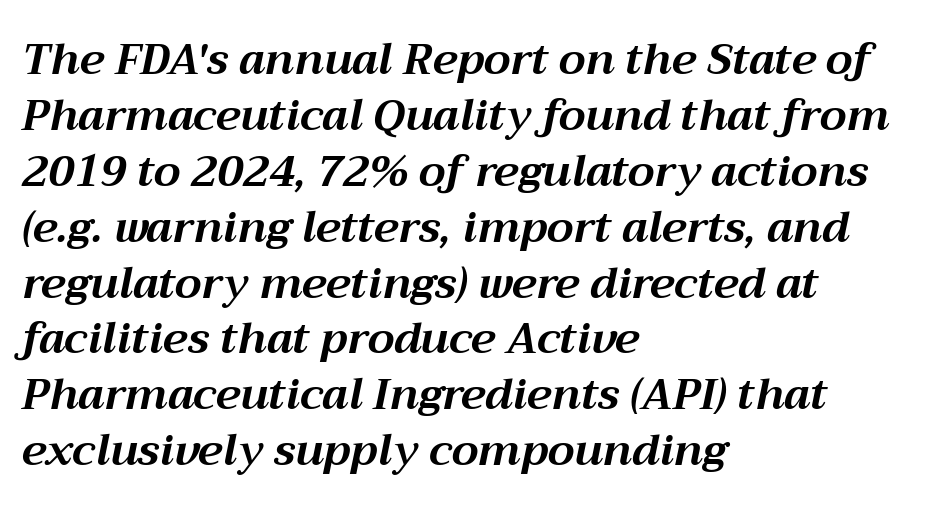
The image shows 43 px bold type, italic (leaning right); set left-aligned, normal line spacing (1.3x), normal letter spacing, not underlined; medium stroke contrast and a medium x-height.
